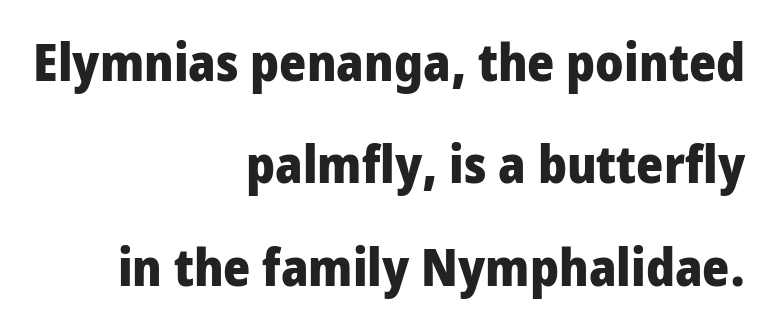
Heft: maximum for text — a bold. Classification — sans serif. The letters stand straight up with perfectly vertical stems. Leading: increased. Glance below the letters and you will spot only blank space. Letter spacing: default.
